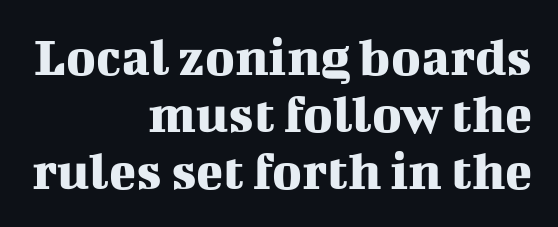
{"serif": "yes", "italic": "no", "width": "normal", "stroke_contrast": "medium", "x_height": "medium", "monospaced": "no", "underline": "no", "align": "right", "line_spacing": "tight", "line_spacing_ratio": 1.02, "letter_spacing": "normal", "letter_spacing_em": 0.0, "glyph_px": 56}
